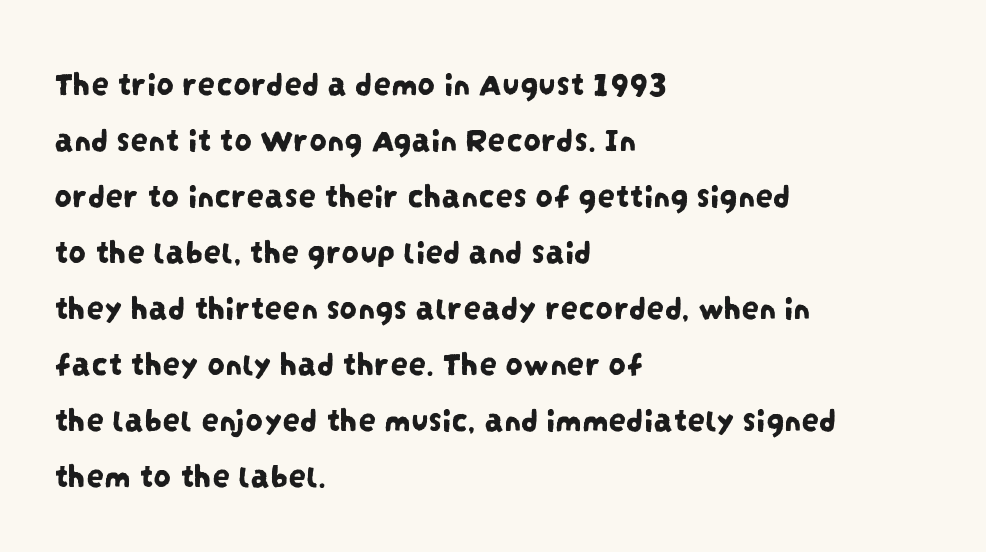
Q: Is the typeface a serif or a sans-serif typeface? A: Sans-serif.
Q: Is the text underlined? A: No.
Q: How is the paragraph aligned? A: Left-aligned.
Q: Is the spacing between letters normal or unusually wide? A: Normal.
Q: Is the spacing between lines tight, normal or loose? A: Normal.
Q: Width (condensed, normal, or wide)? A: Condensed.
Q: Stroke contrast? A: Low.
Q: x-height? A: Large.
Q: Monospaced? A: No.
